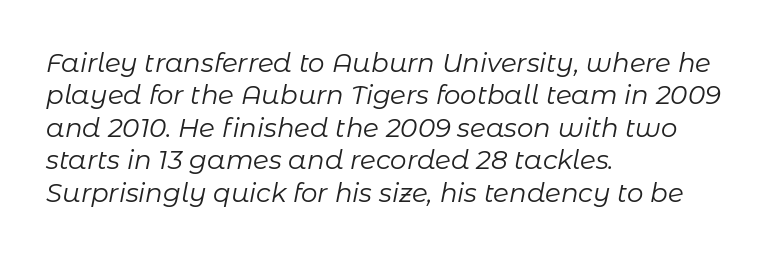
Q: Is the text bold? A: No.
Q: Is the text italic (slanted)? A: Yes, it leans right by about 11 degrees.
Q: Is the text underlined? A: No.
Q: How is the paragraph aligned? A: Left-aligned.
Q: Is the spacing between letters normal or unusually wide? A: Normal.
Q: Is the spacing between lines tight, normal or loose? A: Normal.
